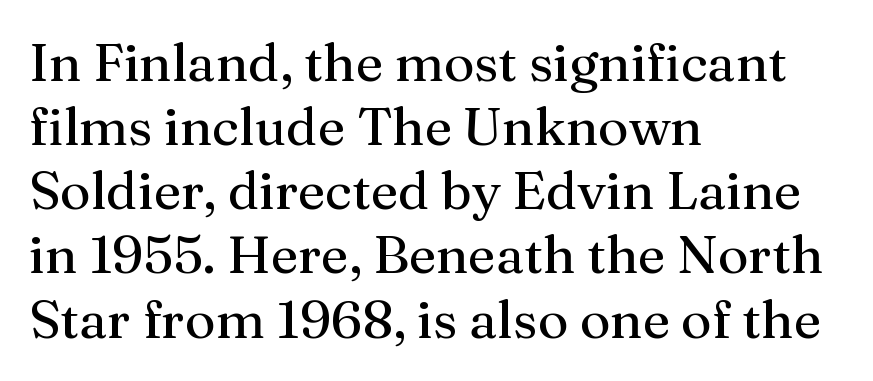
{"serif": "yes", "italic": "no", "bold": "no", "weight": "regular", "width": "normal", "stroke_contrast": "medium", "x_height": "medium", "monospaced": "no", "underline": "no", "align": "left", "line_spacing_ratio": 1.21, "letter_spacing": "normal", "letter_spacing_em": 0.0, "glyph_px": 53}
